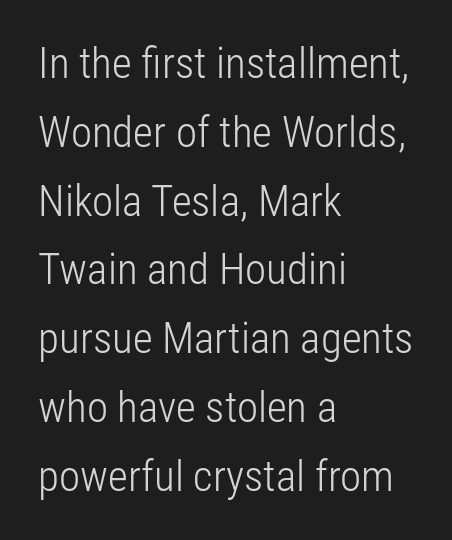
The image shows 43 px light, condensed sans-serif type, upright; set left-aligned, normal line spacing (1.6x), normal letter spacing, not underlined; low stroke contrast and a medium x-height.
